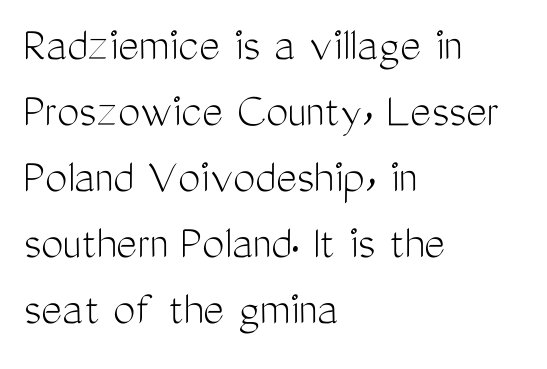
{"serif": "no", "italic": "no", "bold": "no", "weight": "light", "width": "condensed", "stroke_contrast": "medium", "x_height": "medium", "monospaced": "no", "underline": "no", "align": "left", "line_spacing": "normal", "line_spacing_ratio": 1.32, "letter_spacing": "normal", "letter_spacing_em": 0.0, "glyph_px": 50}
